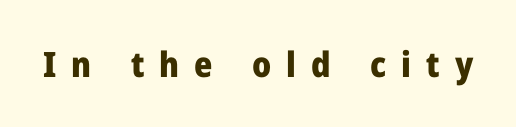
{"serif": "no", "italic": "no", "bold": "yes", "weight": "heavy", "width": "normal", "stroke_contrast": "low", "x_height": "medium", "monospaced": "no", "underline": "no", "letter_spacing": "wide", "letter_spacing_em": 0.43, "glyph_px": 35}
